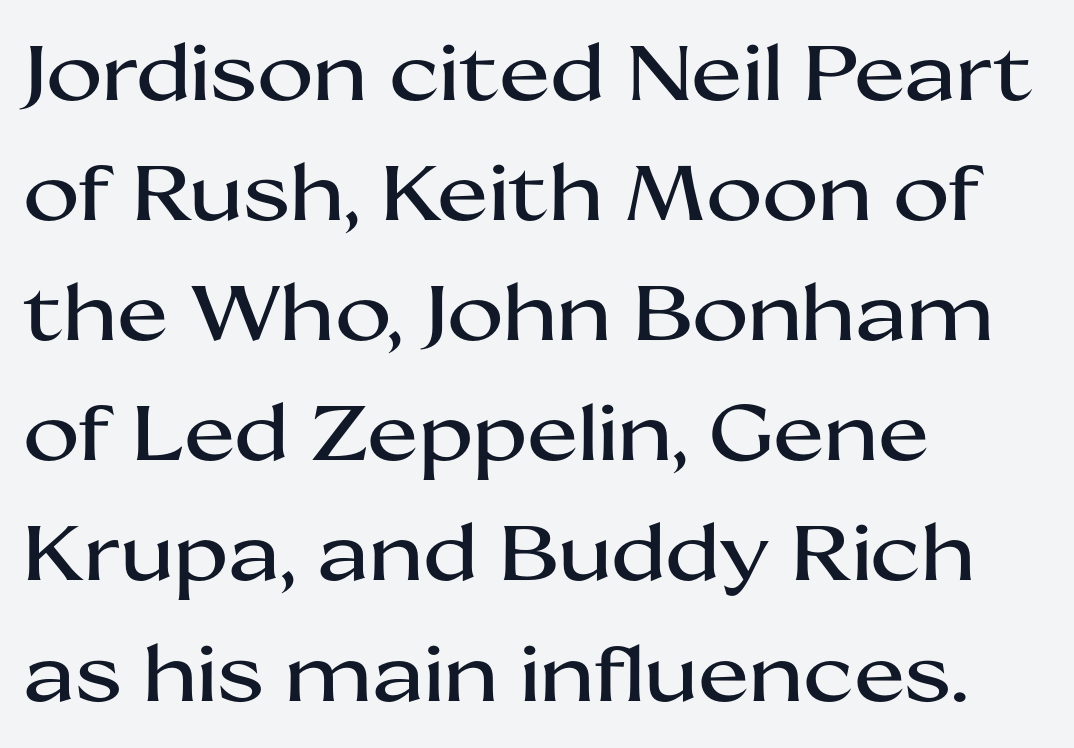
Q: Is the text italic (slanted)? A: No, it is upright.
Q: Is the text underlined? A: No.
Q: How is the paragraph aligned? A: Left-aligned.
Q: Is the spacing between letters normal or unusually wide? A: Normal.
Q: Is the spacing between lines tight, normal or loose? A: Normal.
Q: Width (condensed, normal, or wide)? A: Wide.
Q: Stroke contrast? A: Medium.
Q: x-height? A: Medium.
Q: Monospaced? A: No.
